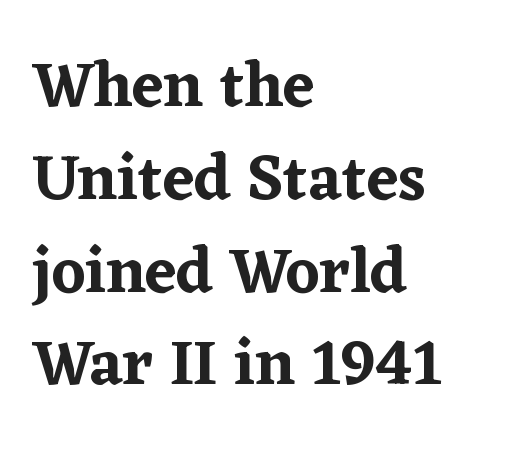
The image shows 64 px serif type, upright; set left-aligned, normal line spacing (1.45x), normal letter spacing, not underlined; low stroke contrast and a medium x-height.
